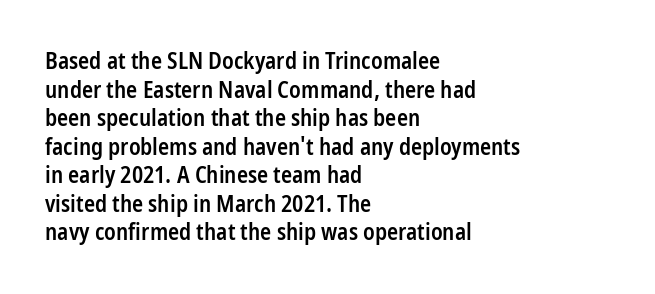
Q: Is the text bold? A: Semi-bold.
Q: Is the text italic (slanted)? A: No, it is upright.
Q: Is the text underlined? A: No.
Q: How is the paragraph aligned? A: Left-aligned.
Q: Is the spacing between letters normal or unusually wide? A: Normal.
